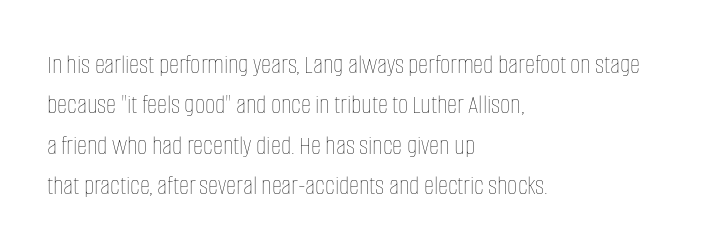
The image shows 28 px thin, condensed type, upright; set left-aligned, normal line spacing (1.44x), normal letter spacing, not underlined; low stroke contrast and a large x-height.
